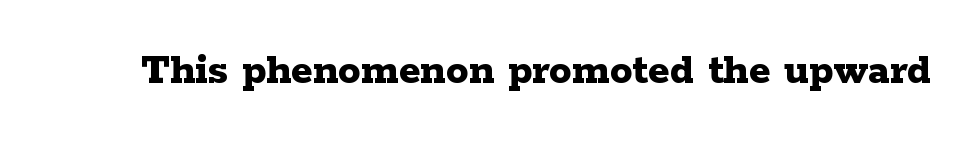
Q: Is the text bold? A: Yes.
Q: Is the text italic (slanted)? A: No, it is upright.
Q: Is the typeface a serif or a sans-serif typeface? A: Serif.
Q: Is the text underlined? A: No.
Q: Is the spacing between letters normal or unusually wide? A: Normal.
Q: Width (condensed, normal, or wide)? A: Wide.
Q: Stroke contrast? A: Low.
Q: x-height? A: Medium.
Q: Monospaced? A: No.
